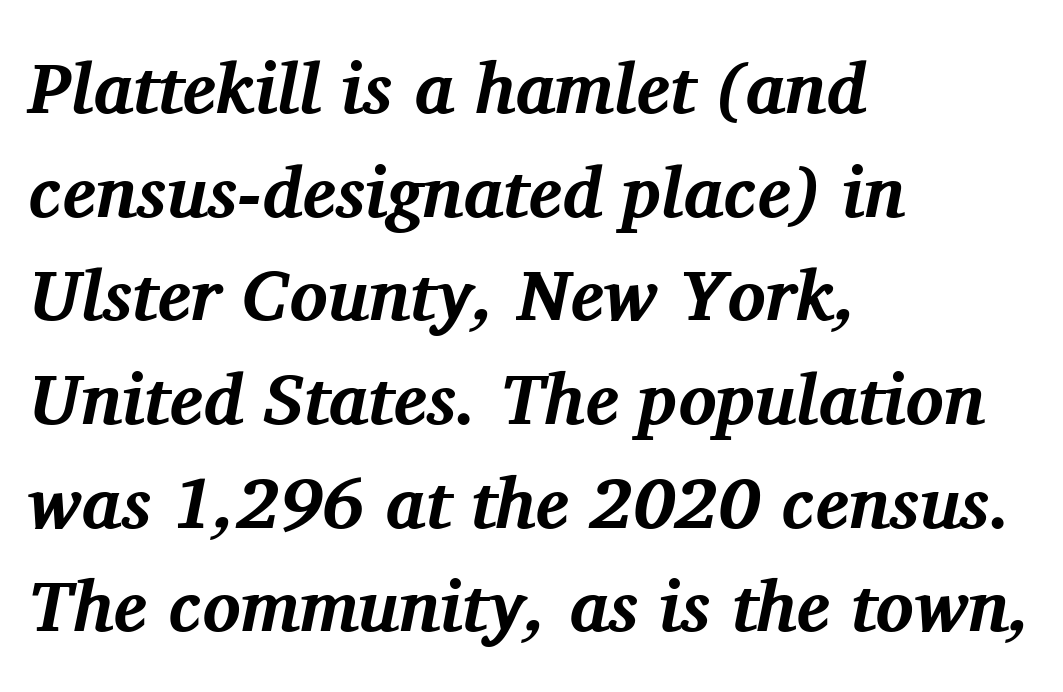
Q: Is the text bold? A: Yes.
Q: Is the text italic (slanted)? A: Yes, it leans right by about 11 degrees.
Q: Is the typeface a serif or a sans-serif typeface? A: Serif.
Q: Is the text underlined? A: No.
Q: How is the paragraph aligned? A: Left-aligned.
Q: Is the spacing between letters normal or unusually wide? A: Normal.
Q: Is the spacing between lines tight, normal or loose? A: Normal.
Q: Width (condensed, normal, or wide)? A: Normal.
Q: Stroke contrast? A: Medium.
Q: x-height? A: Medium.
Q: Monospaced? A: No.
